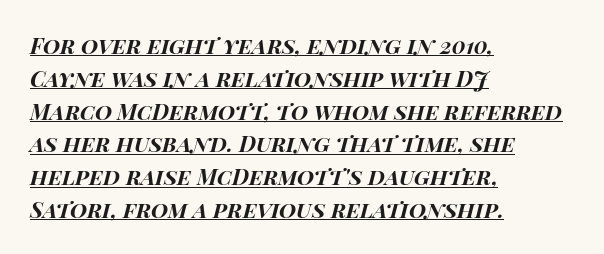
The horizontal fit of the characters is conventional and even. Somebody hit Ctrl+U on this one — the words are underlined. You'd pick this weight for a headline — it's a proper bold. The letters are slanted; this is an italic face. All the whitespace from short lines collects on the right.
